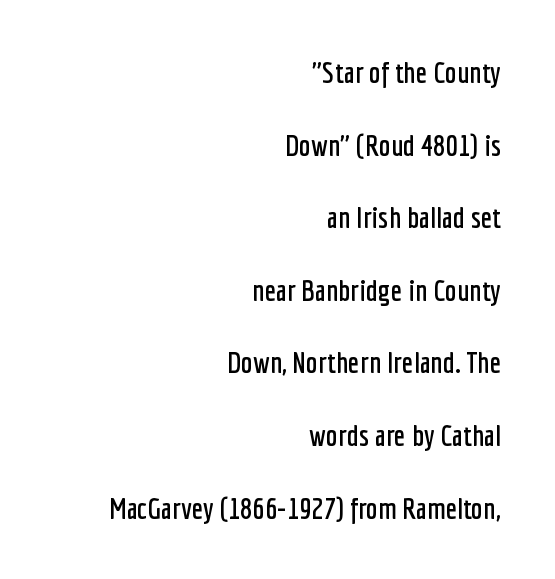
Do the characters align in a grid? No, the font is proportional. The words here are not underlined. This is the regular roman posture of the typeface. To sum up the face: it is a sans, with no serifs. The gaps between neighbouring characters are ordinary and unremarkable. Right-aligned paragraph, ragged on the left.
